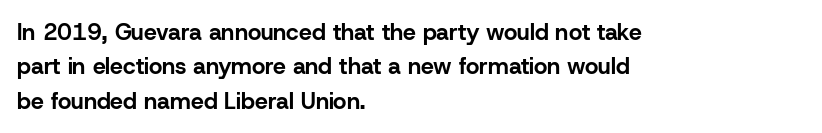
The image shows 23 px bold type, upright; set left-aligned, normal line spacing (1.49x), normal letter spacing, not underlined.
